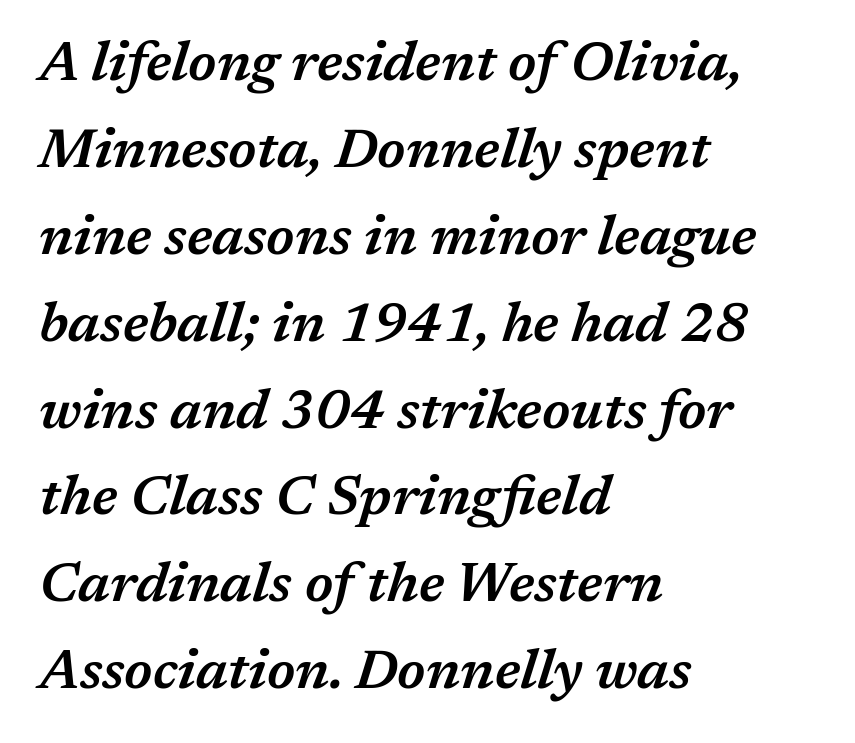
The image shows 55 px semibold type, italic (leaning right); set left-aligned, normal line spacing (1.58x), normal letter spacing, not underlined; medium stroke contrast and a medium x-height.
